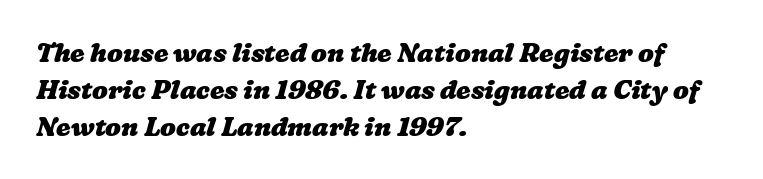
{"bold": "yes", "underline": "no", "align": "left", "line_spacing": "normal", "line_spacing_ratio": 1.42, "letter_spacing": "normal", "letter_spacing_em": 0.0, "glyph_px": 26}
